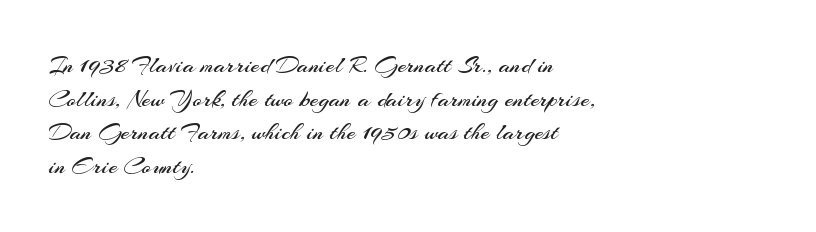
Honestly, there is no underline to notice here at all. The passage shown stacks its lines at a standard gap. Horizontal alignment here is leftward, the default for most running prose. Ink coverage per letter is moderate at most.
